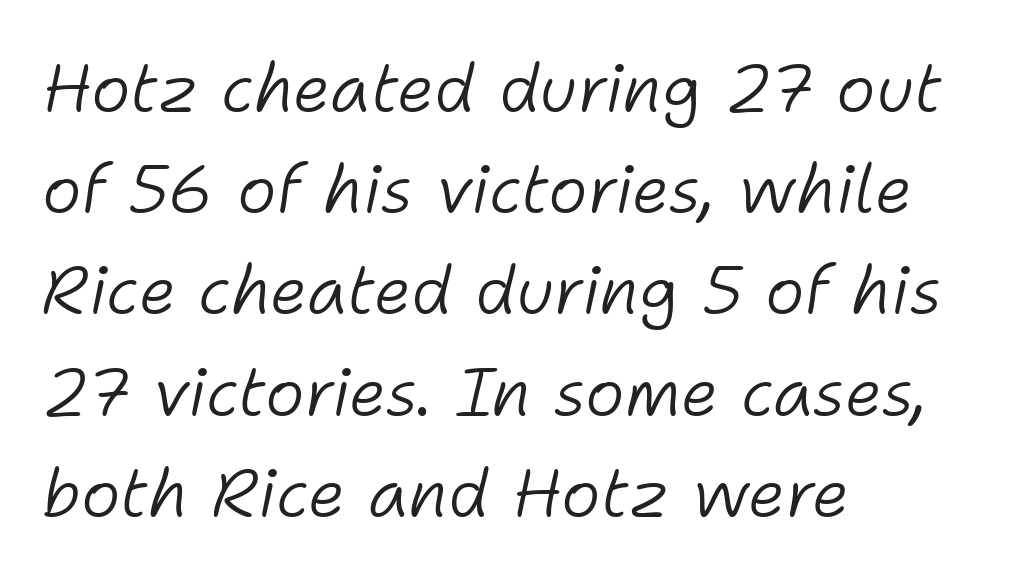
You could call the tracking neutral — neither tight nor loose. Interline gaps are of average width in this sample. Stems here are at most as thick as an everyday book face. You can tell it's italic because the verticals aren't actually vertical. These lines are rendered in a variable-pitch font. Clear beneath every line of the passage.
